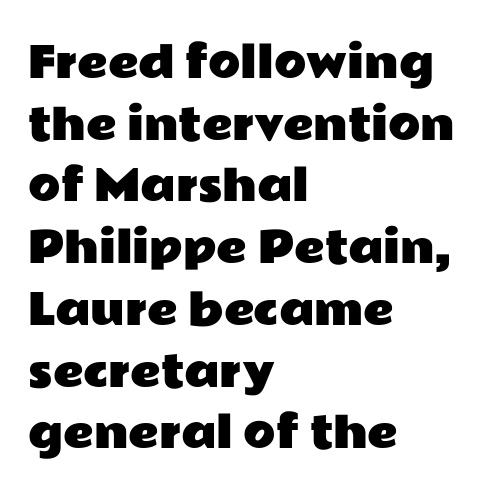
Look at the tracking — it's just the regular setting, nothing added. Note the varied advance widths — an 'i' is clearly narrower than an 'm'. The specimen omits any rule beneath the text block's lines. Horizontal bands of white between lines are of average thickness. When letters stand straight like this, we call the style roman or upright.
